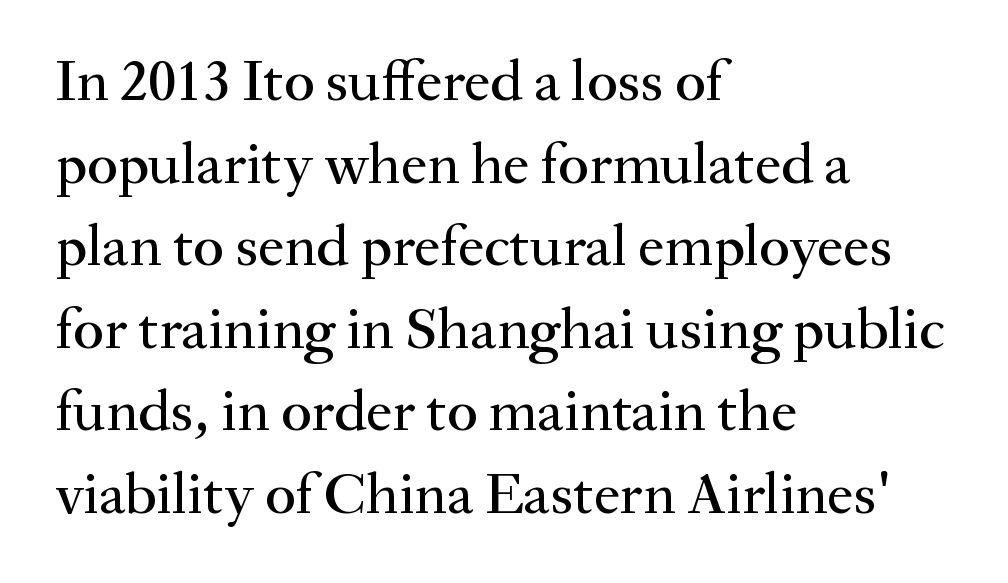
Just letters on the line, the space beneath them empty. Letter spacing: default. Do the characters align in a grid? No, the font is proportional. Ordinary non-slanted type is in use. Casual observation: everything's shoved over to the left.
